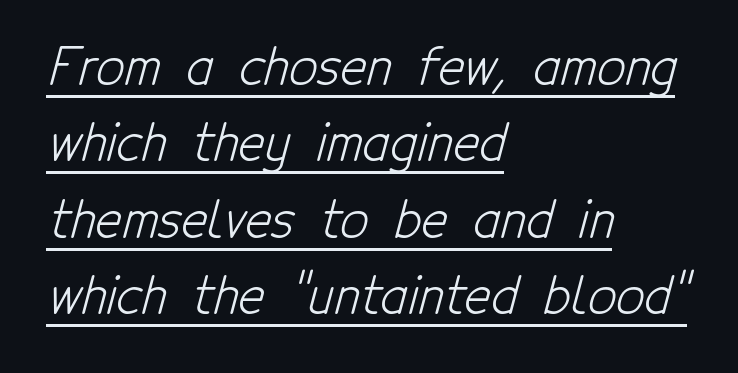
Q: Is the text bold? A: No.
Q: Is the typeface a serif or a sans-serif typeface? A: Sans-serif.
Q: Is the text underlined? A: Yes.
Q: How is the paragraph aligned? A: Left-aligned.
Q: Is the spacing between letters normal or unusually wide? A: Normal.
Q: Is the spacing between lines tight, normal or loose? A: Normal.
Q: Width (condensed, normal, or wide)? A: Condensed.
Q: Stroke contrast? A: Low.
Q: x-height? A: Medium.
Q: Monospaced? A: No.
